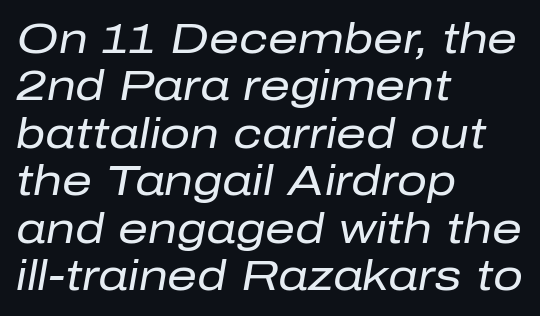
Q: Is the text bold? A: No.
Q: Is the text italic (slanted)? A: Yes, it leans right by about 10 degrees.
Q: Is the text underlined? A: No.
Q: How is the paragraph aligned? A: Left-aligned.
Q: Is the spacing between letters normal or unusually wide? A: Normal.
Q: Is the spacing between lines tight, normal or loose? A: Tight.
Q: Width (condensed, normal, or wide)? A: Normal.
Q: Stroke contrast? A: Low.
Q: x-height? A: Medium.
Q: Monospaced? A: No.
